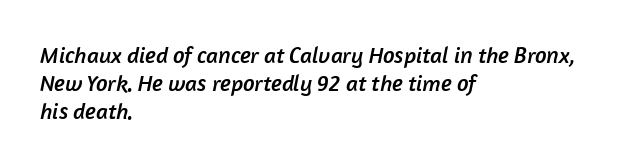
The letters sit at their default tracking, neither squeezed nor spread. Descenders hang freely into open space. These lines are set flush left with a ragged right edge.
